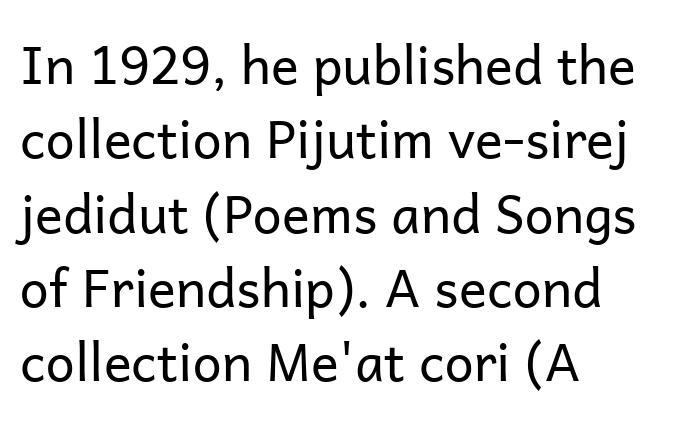
{"serif": "no", "italic": "no", "bold": "no", "weight": "regular", "width": "normal", "stroke_contrast": "low", "x_height": "medium", "monospaced": "no", "underline": "no", "align": "left", "line_spacing": "normal", "line_spacing_ratio": 1.43, "letter_spacing": "normal", "letter_spacing_em": 0.0, "glyph_px": 52}
